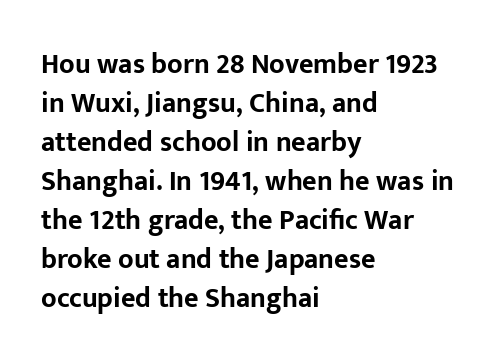
{"serif": "no", "italic": "no", "bold": "yes", "weight": "bold", "width": "normal", "stroke_contrast": "low", "x_height": "medium", "monospaced": "no", "underline": "no", "align": "left", "line_spacing": "normal", "line_spacing_ratio": 1.39, "letter_spacing": "normal", "letter_spacing_em": 0.0, "glyph_px": 28}
